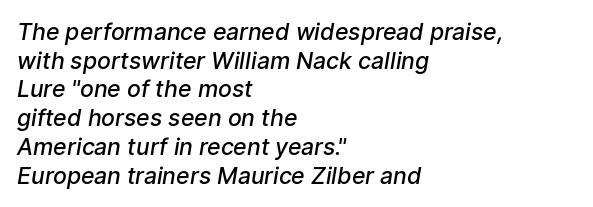
Short note: letters normally spaced. The space beneath each line is pristine and unruled. Moderately thickened strokes mark this as semibold type. A normal amount of white space separates one row of letters from the next. A student would call this left alignment; a typographer would say flush left, rag right.
